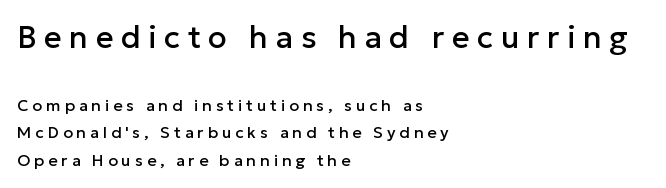
{"serif": "no", "italic": "no", "width": "normal", "stroke_contrast": "low", "x_height": "medium", "monospaced": "no", "underline": "no", "align": "left", "line_spacing_ratio": 1.71, "letter_spacing": "wide", "letter_spacing_em": 0.24, "larger_block": "first", "size_ratio": 1.94, "glyph_px": 31}
